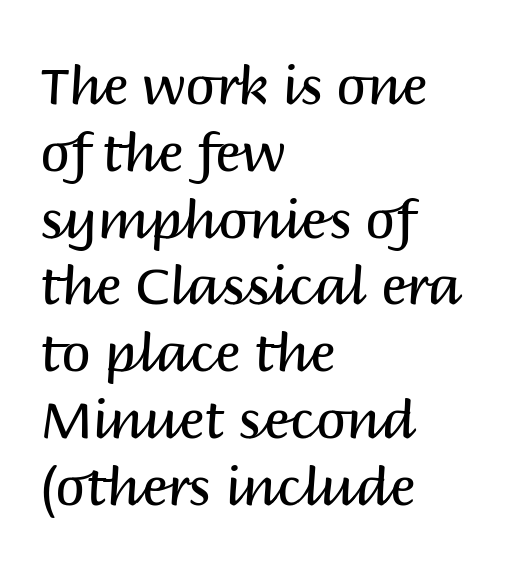
Q: Is the text bold? A: No.
Q: Is the text italic (slanted)? A: Yes.
Q: Is the typeface a serif or a sans-serif typeface? A: Sans-serif.
Q: Is the text underlined? A: No.
Q: How is the paragraph aligned? A: Left-aligned.
Q: Is the spacing between letters normal or unusually wide? A: Normal.
Q: Is the spacing between lines tight, normal or loose? A: Normal.
Q: Width (condensed, normal, or wide)? A: Normal.
Q: Stroke contrast? A: Medium.
Q: x-height? A: Large.
Q: Monospaced? A: No.
